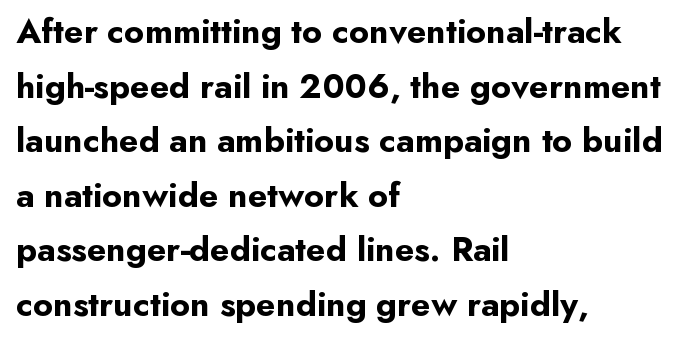
{"serif": "no", "italic": "no", "bold": "yes", "weight": "bold", "width": "normal", "stroke_contrast": "low", "x_height": "small", "monospaced": "no", "underline": "no", "align": "left", "line_spacing": "normal", "line_spacing_ratio": 1.56, "letter_spacing": "normal", "letter_spacing_em": 0.0, "glyph_px": 35}
